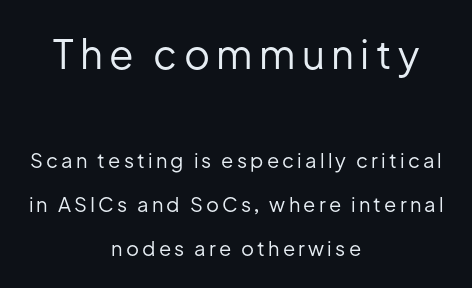
Q: Is the text bold? A: No.
Q: Is the text italic (slanted)? A: No, it is upright.
Q: Is the typeface a serif or a sans-serif typeface? A: Sans-serif.
Q: Is the text underlined? A: No.
Q: How is the paragraph aligned? A: Centered.
Q: Is the spacing between lines tight, normal or loose? A: Loose.
Q: Which block of text is set in a larger size, the first (top) or the second (bottom)? A: The first (top) one.
Q: Width (condensed, normal, or wide)? A: Normal.
Q: Stroke contrast? A: Low.
Q: x-height? A: Medium.
Q: Monospaced? A: No.
